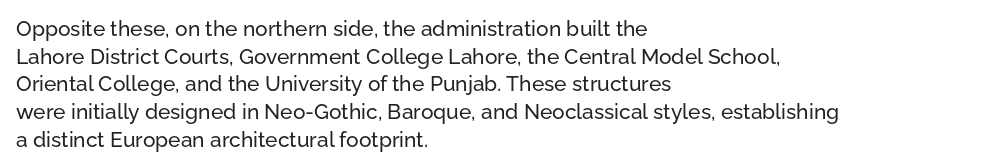
{"italic": "no", "underline": "no", "align": "left", "line_spacing": "normal", "line_spacing_ratio": 1.32, "letter_spacing": "normal", "letter_spacing_em": 0.0, "glyph_px": 21}
